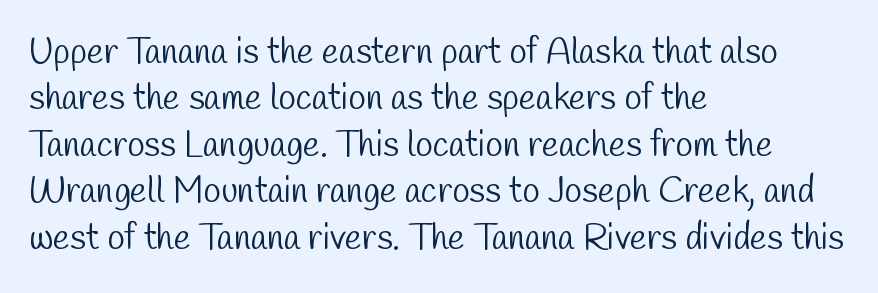
The image shows 36 px light, condensed sans-serif type; set left-aligned, normal line spacing (1.29x), normal letter spacing, not underlined; low stroke contrast and a medium x-height.
